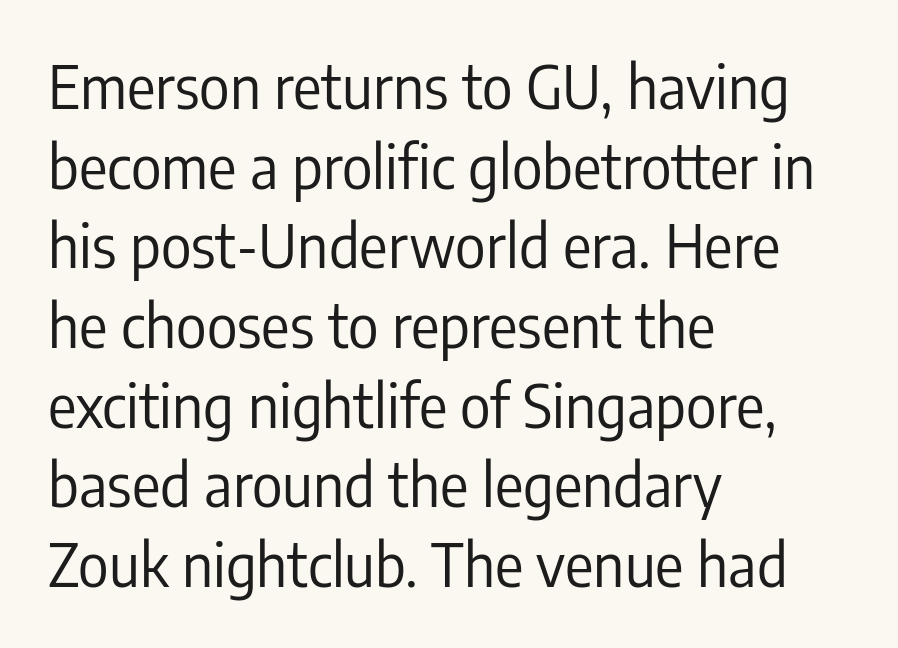
Q: Is the text bold? A: No.
Q: Is the text italic (slanted)? A: No, it is upright.
Q: Is the typeface a serif or a sans-serif typeface? A: Sans-serif.
Q: Is the text underlined? A: No.
Q: How is the paragraph aligned? A: Left-aligned.
Q: Is the spacing between letters normal or unusually wide? A: Normal.
Q: Is the spacing between lines tight, normal or loose? A: Normal.
Q: Width (condensed, normal, or wide)? A: Condensed.
Q: Stroke contrast? A: Low.
Q: x-height? A: Medium.
Q: Monospaced? A: No.
